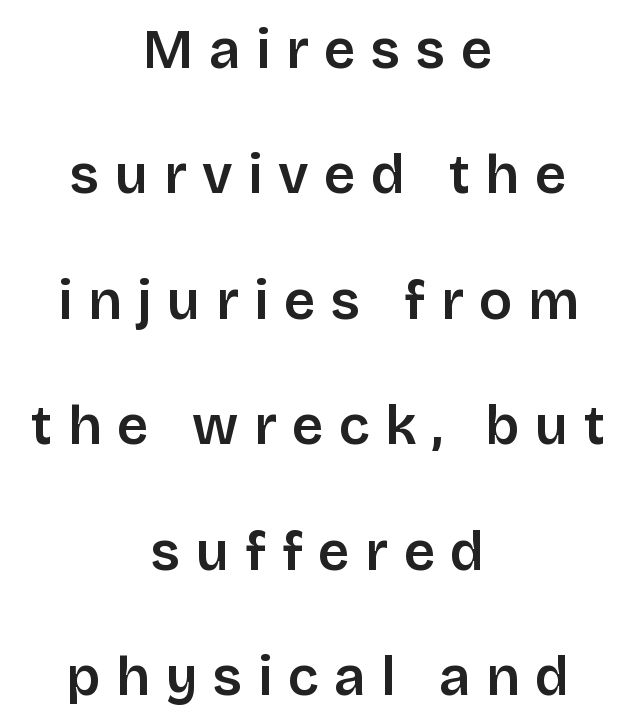
{"serif": "no", "italic": "no", "width": "normal", "stroke_contrast": "low", "x_height": "large", "monospaced": "no", "underline": "no", "align": "center", "line_spacing": "loose", "line_spacing_ratio": 2.28, "letter_spacing": "wide", "letter_spacing_em": 0.28, "glyph_px": 55}
